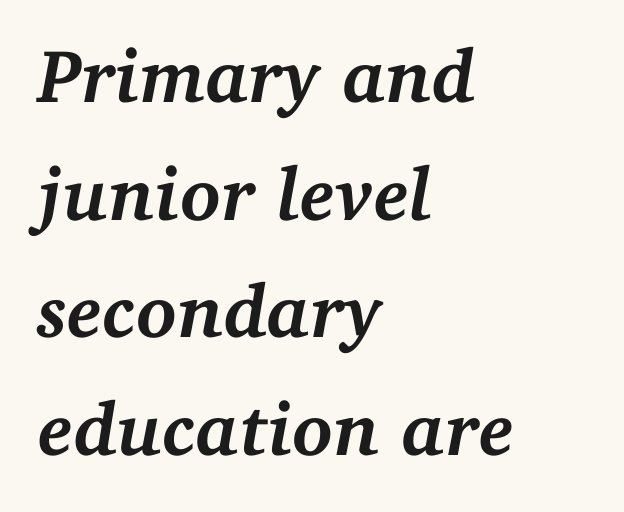
Notice how the stems are inclined rather than vertical — that's the hallmark of italics. Typographic density is high because the face is bold. The passage shown is typed in a proportional face where columns would drift. Honestly, the row spacing looks completely unremarkable.
